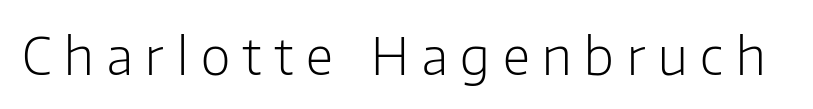
Q: Is the text bold? A: No.
Q: Is the text italic (slanted)? A: No, it is upright.
Q: Is the typeface a serif or a sans-serif typeface? A: Sans-serif.
Q: Is the text underlined? A: No.
Q: Is the spacing between letters normal or unusually wide? A: Unusually wide.
Q: Width (condensed, normal, or wide)? A: Normal.
Q: Stroke contrast? A: Low.
Q: x-height? A: Medium.
Q: Monospaced? A: No.
